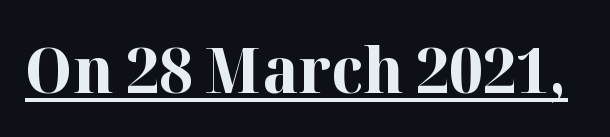
{"serif": "yes", "italic": "no", "bold": "yes", "weight": "bold", "width": "normal", "stroke_contrast": "high", "x_height": "medium", "monospaced": "no", "underline": "yes", "letter_spacing": "normal", "letter_spacing_em": 0.0, "glyph_px": 63}
